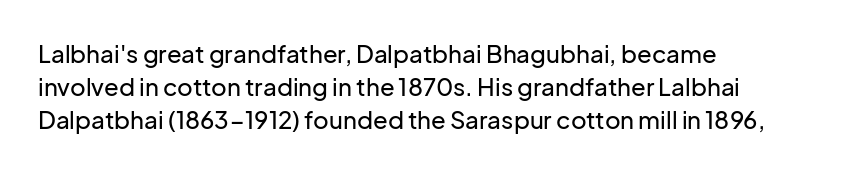
The lines are quadded left. Does extra space separate the letters? No, they use regular spacing. Tall strokes in this sample are plumb rather than angled. Notice how descenders clear the ascenders below comfortably — that's standard leading. This rendering features lettering with no underline.
